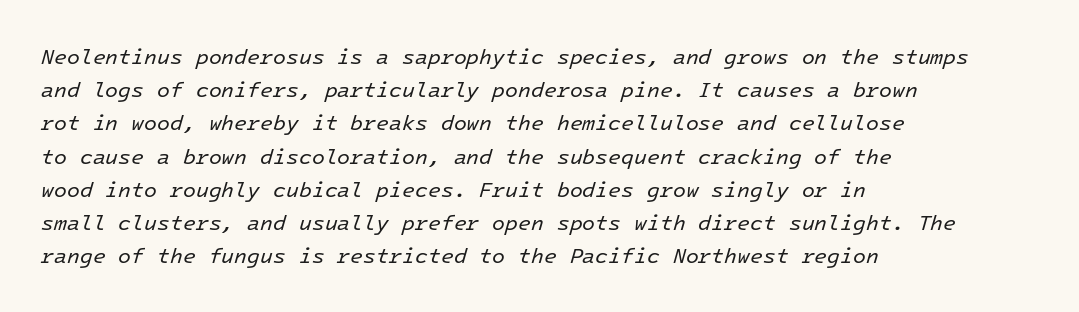
The image shows 21 px text type, italic (leaning right); set left-aligned, normal line spacing (1.58x), normal letter spacing, not underlined.
